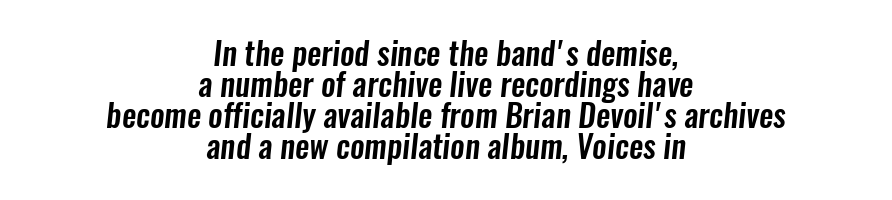
Here the designer chose a conventional face with non-uniform glyph widths. The space directly below the letters is spotless. Honestly, the letter spacing is just normal — you wouldn't notice it. A typesetter would call this leading minimal, almost set solid.
